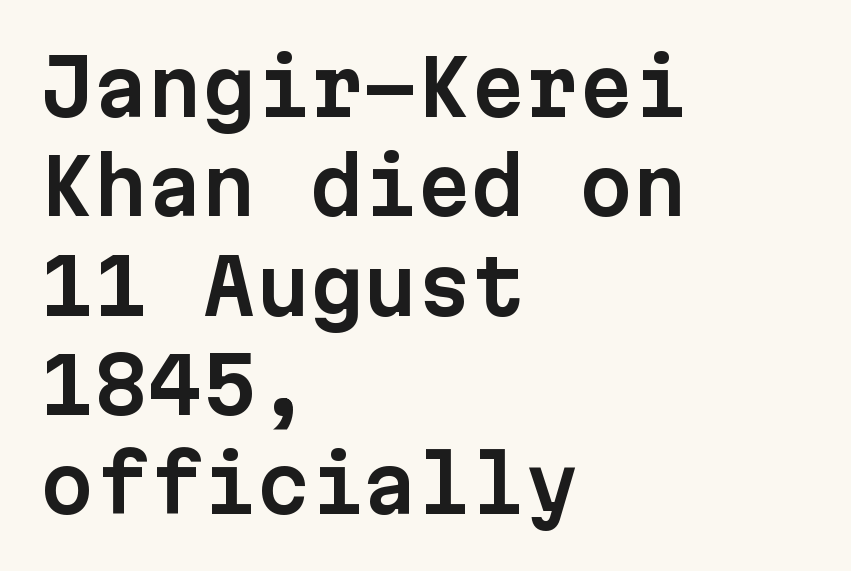
This is sans-serif lettering, the kind often seen on screens and signage. The tracking reads as untouched default to a designer's eye. These lines are set flush left with a ragged right edge. The baseline area is clear. The rows are spaced the way most documents space them.
